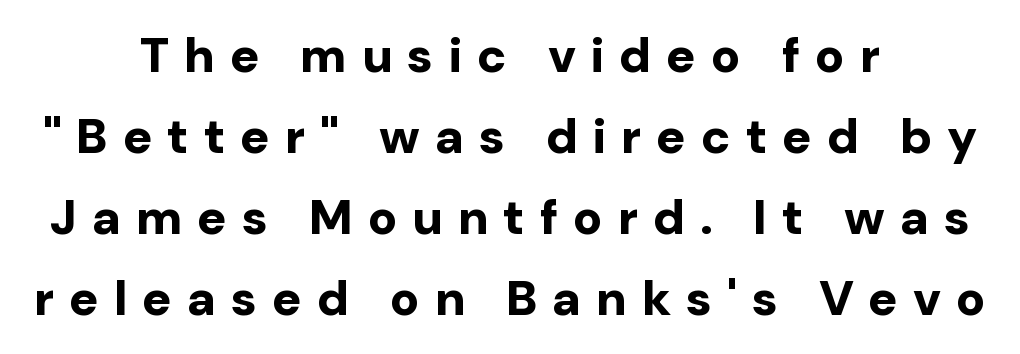
Loose tracking; the words dissolve into strings of separated letters. Each letter's strokes conclude bluntly, with no projecting serifs. A clean baseline with only descenders dipping below it. Each glyph is drawn with heavy, bold strokes.
